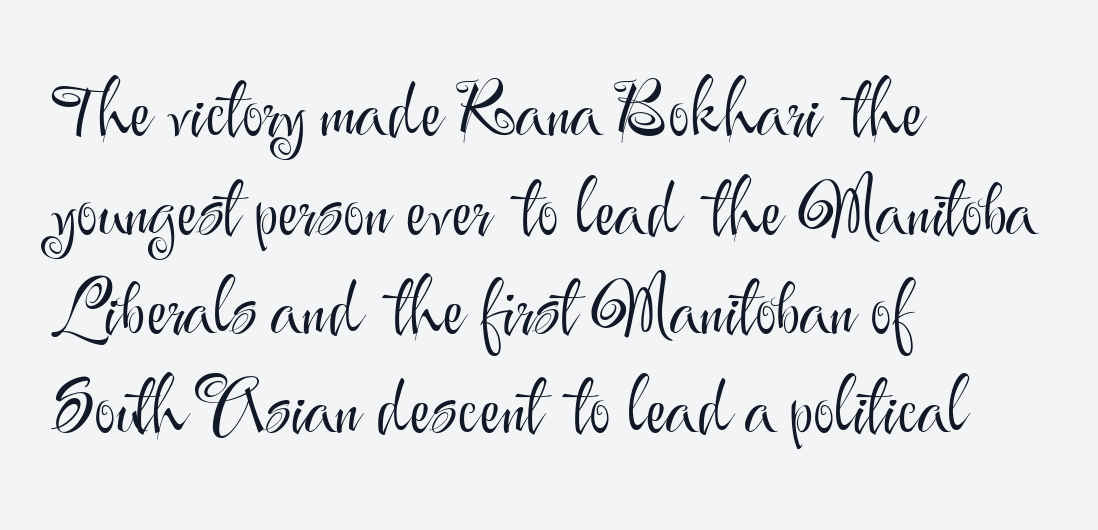
The image shows 74 px light sans-serif type; set left-aligned, normal line spacing (1.34x), normal letter spacing, not underlined; medium stroke contrast and a small x-height.
